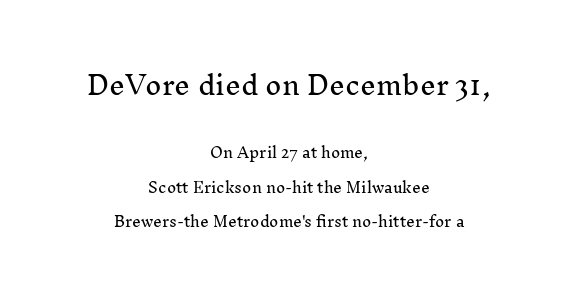
The image shows 25 px text type, upright; set centered, loose line spacing (2.48x), normal letter spacing, not underlined; the first (top) block is 1.79x larger.
